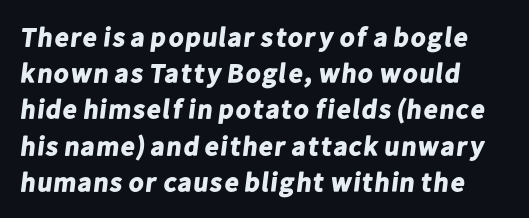
Compared with typical body copy, the letter spacing here is the same. Line beginnings align vertically; line endings do not. How would I describe the line gaps? Plain and ordinary. You'd pick this weight for a headline — it's a proper bold. The words here are not underlined.
